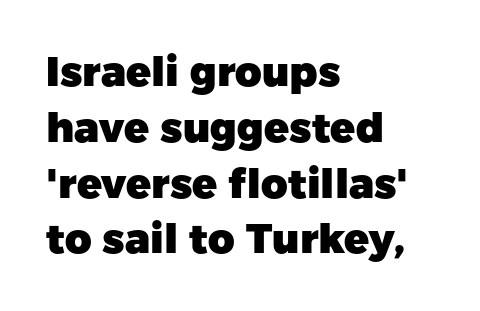
Q: Is the text bold? A: Yes.
Q: Is the text italic (slanted)? A: No, it is upright.
Q: Is the typeface a serif or a sans-serif typeface? A: Sans-serif.
Q: Is the text underlined? A: No.
Q: How is the paragraph aligned? A: Left-aligned.
Q: Is the spacing between letters normal or unusually wide? A: Normal.
Q: Is the spacing between lines tight, normal or loose? A: Normal.
Q: Width (condensed, normal, or wide)? A: Normal.
Q: Stroke contrast? A: Low.
Q: x-height? A: Medium.
Q: Monospaced? A: No.
